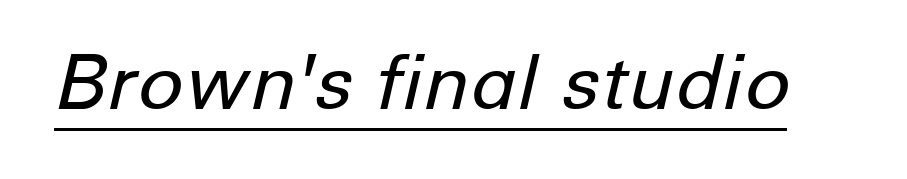
{"italic": "yes", "lean": "right", "slant_degrees": 12, "bold": "no", "weight": "regular", "width": "normal", "stroke_contrast": "low", "x_height": "medium", "monospaced": "no", "underline": "yes", "letter_spacing": "normal", "letter_spacing_em": 0.0, "glyph_px": 76}
